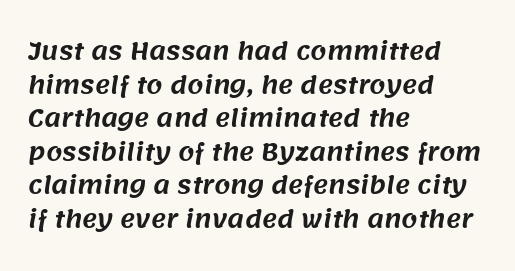
Look at the tracking — it's just the regular setting, nothing added. Any mark beneath the type? The region is blank. Does the copy run flush right? No — it runs flush left. One glance says typical: line gaps are just what's usual.
